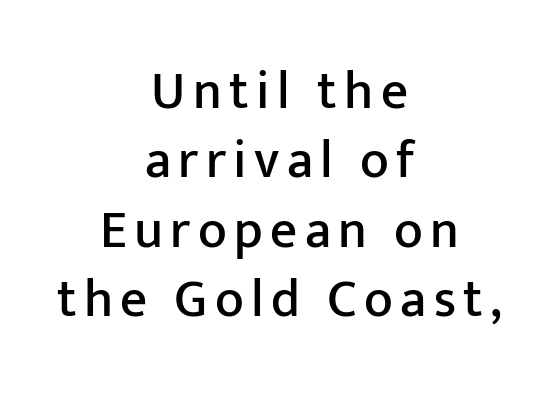
{"serif": "no", "italic": "no", "width": "normal", "stroke_contrast": "low", "x_height": "medium", "monospaced": "no", "underline": "no", "align": "center", "line_spacing": "normal", "line_spacing_ratio": 1.31, "glyph_px": 53}
